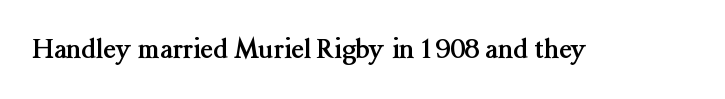
The image shows 26 px bold type, upright; set normal letter spacing, not underlined.
